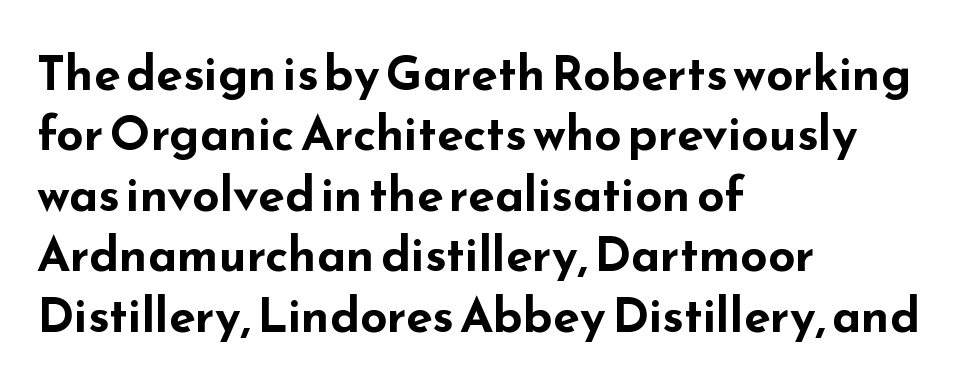
{"serif": "no", "italic": "no", "bold": "yes", "weight": "bold", "width": "wide", "stroke_contrast": "low", "x_height": "small", "monospaced": "no", "underline": "no", "align": "left", "line_spacing": "normal", "line_spacing_ratio": 1.26, "letter_spacing": "normal", "letter_spacing_em": 0.0, "glyph_px": 48}
